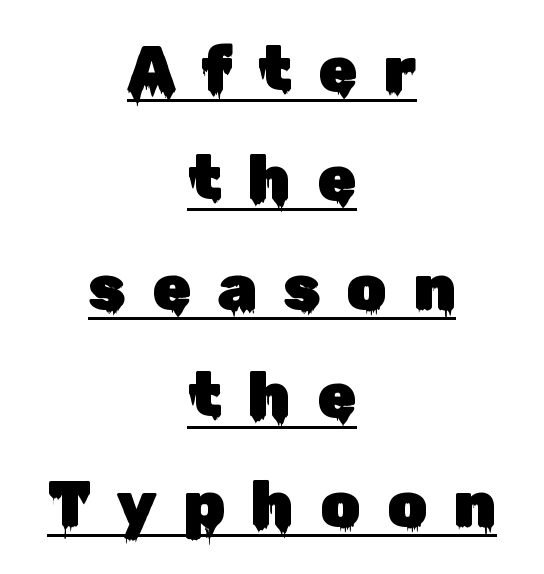
The image shows 64 px sans-serif type, upright; set centered, normal line spacing (1.7x), unusually wide letter spacing (+0.4 em), underlined; low stroke contrast and a medium x-height.
